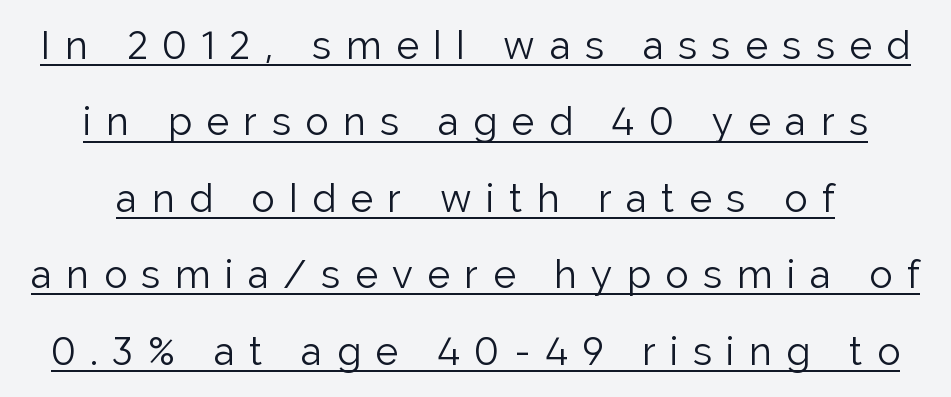
These lines have a slow, spaced-out rhythm from letter to letter. Notice how the stems are strictly vertical — no italics here. Regarding serifs, this sample does without them. The specimen includes a rule beneath the text block's lines.
